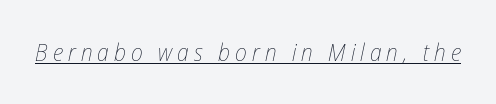
The image shows 24 px text type, italic (leaning right); set unusually wide letter spacing (+0.21 em), underlined.
